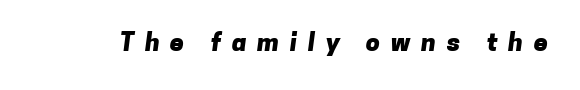
Look at the stroke-to-counter ratio: heavy, a bold. The passage shown is not underscored anywhere. Loose tracking; the words dissolve into strings of separated letters.
